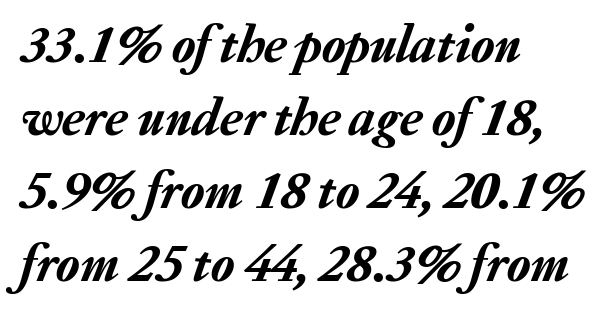
The image shows 54 px text type, italic (leaning right); set left-aligned, normal line spacing (1.35x), normal letter spacing, not underlined; low stroke contrast and a medium x-height.
